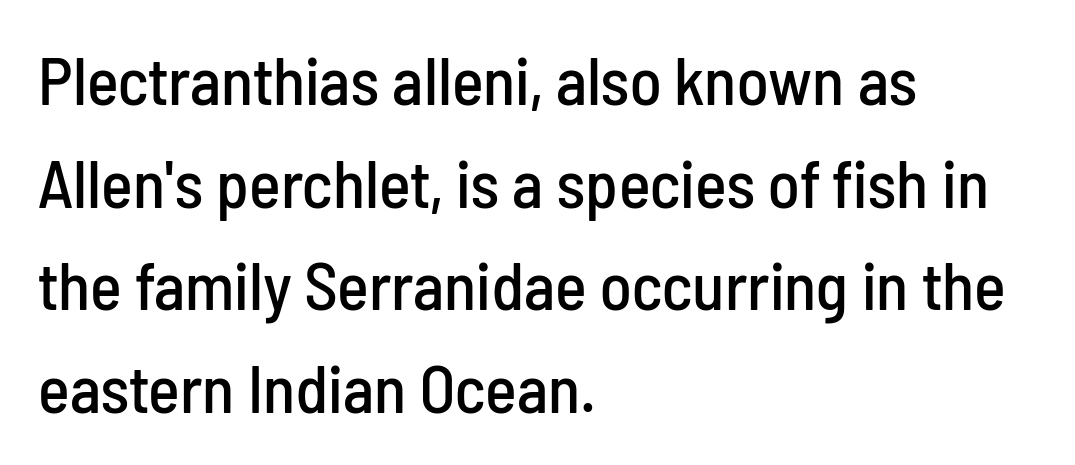
The image shows 67 px condensed sans-serif type, upright; set left-aligned, normal line spacing (1.53x), normal letter spacing, not underlined; low stroke contrast and a medium x-height.
